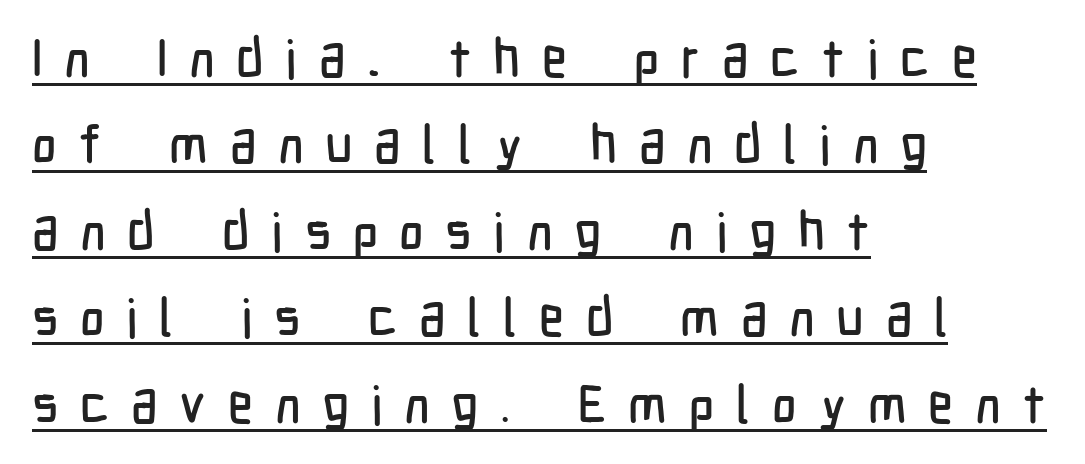
The image shows 53 px condensed sans-serif type, upright; set left-aligned, normal line spacing (1.63x), unusually wide letter spacing (+0.41 em), underlined; low stroke contrast and a medium x-height.
